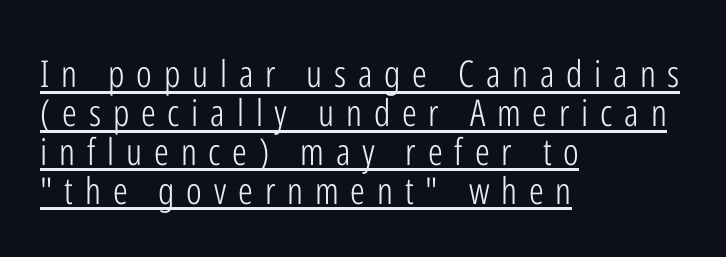
Q: Is the text bold? A: No.
Q: Is the text italic (slanted)? A: No, it is upright.
Q: Is the typeface a serif or a sans-serif typeface? A: Sans-serif.
Q: Is the text underlined? A: Yes.
Q: How is the paragraph aligned? A: Left-aligned.
Q: Is the spacing between letters normal or unusually wide? A: Unusually wide.
Q: Is the spacing between lines tight, normal or loose? A: Tight.
Q: Width (condensed, normal, or wide)? A: Condensed.
Q: Stroke contrast? A: Low.
Q: x-height? A: Medium.
Q: Monospaced? A: No.
